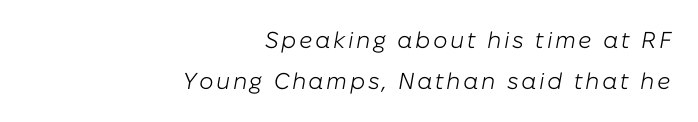
Q: Is the text bold? A: No.
Q: Is the text italic (slanted)? A: Yes, it leans right by about 10 degrees.
Q: Is the text underlined? A: No.
Q: How is the paragraph aligned? A: Right-aligned.
